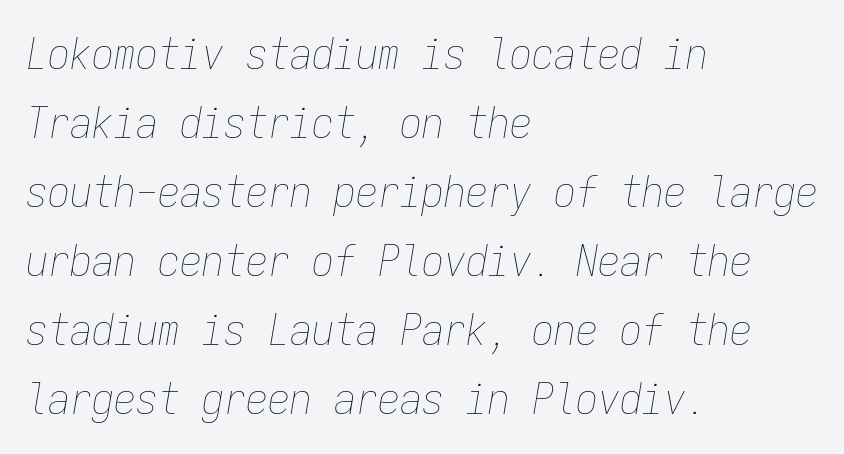
{"italic": "yes", "lean": "right", "slant_degrees": 9, "bold": "no", "weight": "thin", "width": "condensed", "stroke_contrast": "low", "x_height": "medium", "monospaced": "yes", "underline": "no", "align": "left", "line_spacing": "normal", "line_spacing_ratio": 1.57, "letter_spacing": "normal", "letter_spacing_em": 0.0, "glyph_px": 44}
